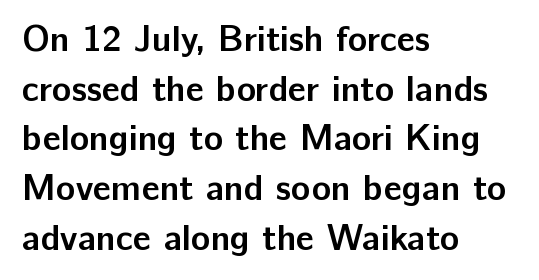
{"serif": "no", "italic": "no", "bold": "yes", "weight": "semibold", "width": "normal", "stroke_contrast": "low", "x_height": "medium", "monospaced": "no", "underline": "no", "align": "left", "line_spacing": "normal", "line_spacing_ratio": 1.38, "letter_spacing": "normal", "letter_spacing_em": 0.0, "glyph_px": 36}
